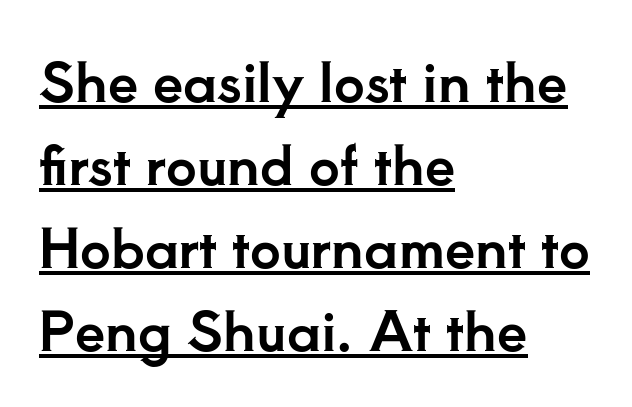
The image shows 54 px serif type, upright; set left-aligned, normal line spacing (1.54x), normal letter spacing, underlined; low stroke contrast and a small x-height.
